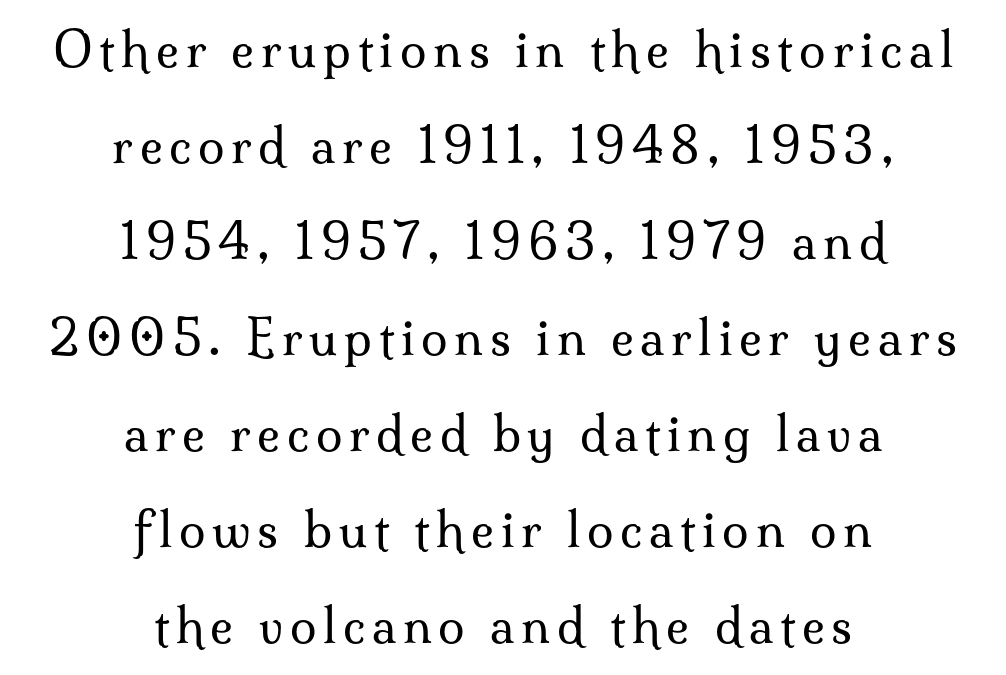
{"serif": "yes", "italic": "no", "bold": "no", "weight": "regular", "width": "normal", "stroke_contrast": "medium", "x_height": "small", "monospaced": "no", "underline": "no", "align": "center", "line_spacing": "loose", "line_spacing_ratio": 2.0, "glyph_px": 48}
